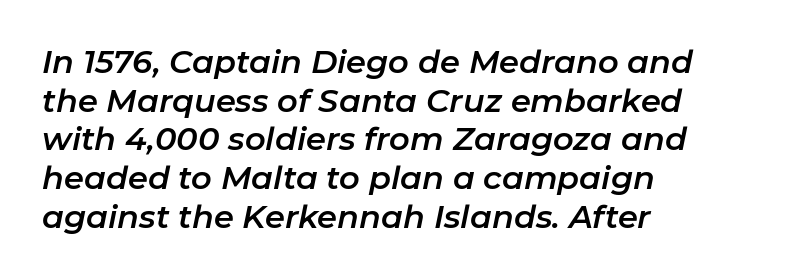
Horizontal alignment here is leftward, the default for most running prose. The glyphs are unaccompanied by any horizontal stroke below them. The lettering tilts uniformly, giving the passage an italic look. Tracking value appears to be zero — textbook default spacing. Looks like regular typesetting: each glyph gets only the width it needs.
